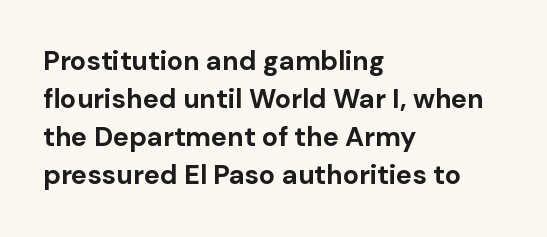
Nothing unusual about the tracking: characters are spaced as the font intends. Glance below the letters and you will spot only blank space. Designer's note — italics off, roman on. Alignment: flush left.
